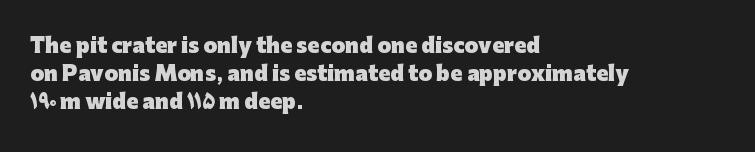
Q: Is the text bold? A: Yes.
Q: Is the text italic (slanted)? A: No, it is upright.
Q: Is the text underlined? A: No.
Q: How is the paragraph aligned? A: Left-aligned.
Q: Is the spacing between letters normal or unusually wide? A: Normal.
Q: Is the spacing between lines tight, normal or loose? A: Normal.
